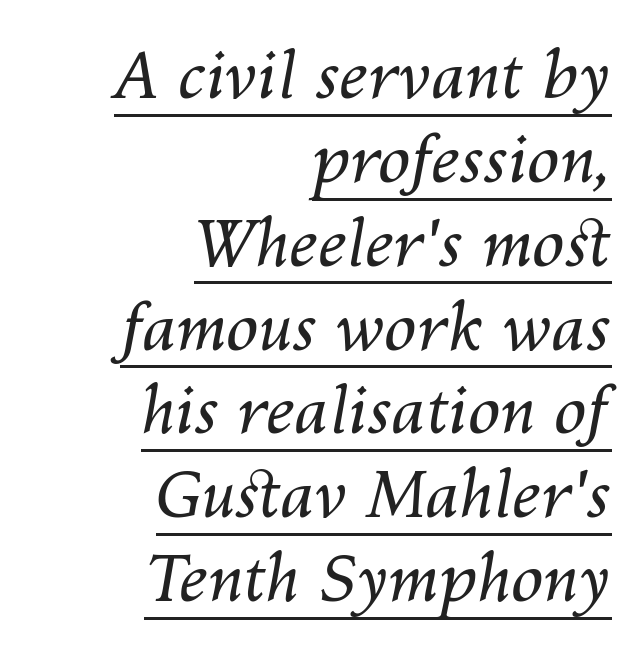
Here the designer chose a conventional face with non-uniform glyph widths. Quick note: underline on. The tracking reads as untouched default to a designer's eye. Weight: in the light-to-regular range. The designer left line spacing at the default.
